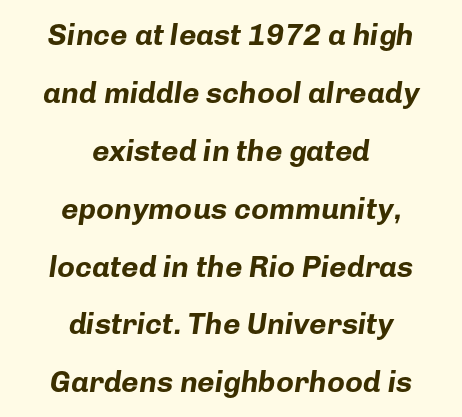
The image shows 30 px bold type, italic (leaning right); set centered, loose line spacing (1.93x), normal letter spacing, not underlined; low stroke contrast and a medium x-height.
